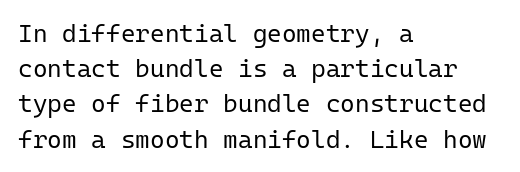
The image shows 25 px text type, upright; set left-aligned, normal line spacing (1.41x), normal letter spacing, not underlined.
